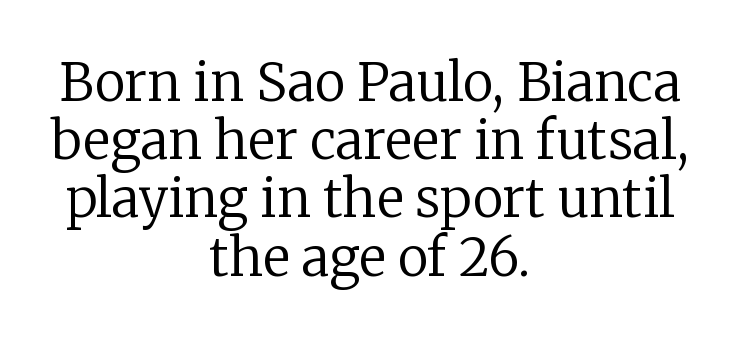
Spacing verdict: proportional, widths tailored to each character. The designer dialed line spacing down below the default. This sample uses plain, unmodified letter spacing. The lettering holds an erect, upright posture throughout. Alignment: centered. The face used here is seriffed, in the tradition of book romans.
